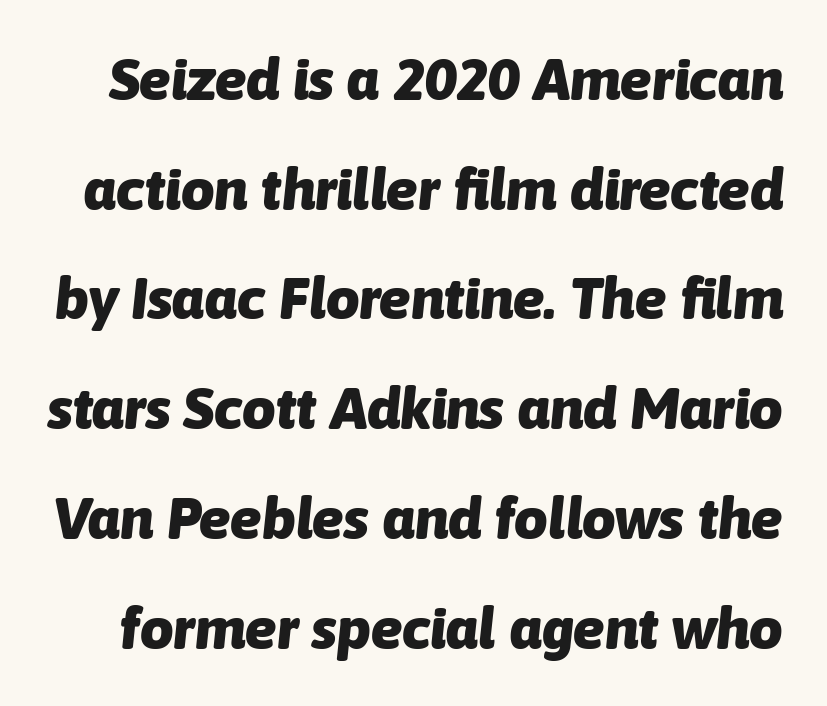
Q: Is the text bold? A: Yes.
Q: Is the text italic (slanted)? A: Yes, it leans right by about 6 degrees.
Q: Is the text underlined? A: No.
Q: Is the spacing between letters normal or unusually wide? A: Normal.
Q: Width (condensed, normal, or wide)? A: Normal.
Q: Stroke contrast? A: Low.
Q: x-height? A: Medium.
Q: Monospaced? A: No.
